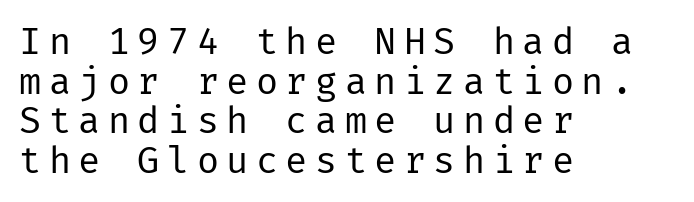
{"serif": "no", "italic": "no", "bold": "no", "weight": "regular", "width": "normal", "stroke_contrast": "low", "x_height": "medium", "underline": "no", "align": "left", "line_spacing": "tight", "line_spacing_ratio": 1.07, "letter_spacing": "wide", "letter_spacing_em": 0.2, "glyph_px": 37}
